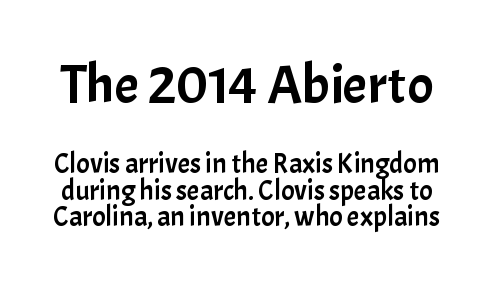
Every stem runs plumb, perpendicular to the baseline. This rendering leaves character spacing at its baseline value. The space directly below the letters is spotless. Type style note: lacks serifs. This block would grow much taller if given ordinary leading; it's compressed now. A typesetter would call this proportional, since set widths differ per character.
